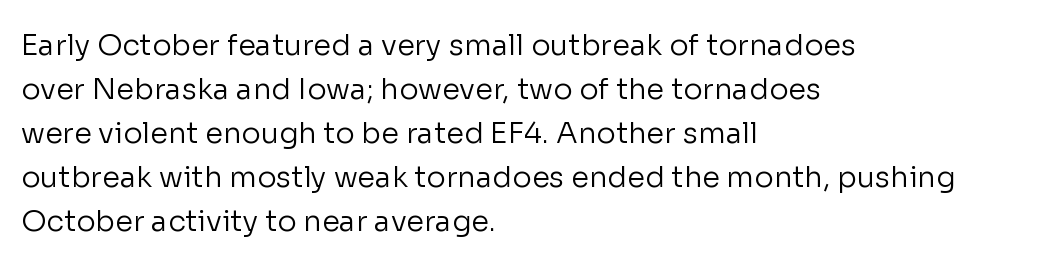
These lines keep a tight, regular rhythm from letter to letter. Think of a printed novel: that variable character pitch is what you see here. Each new line begins a customary step beneath the previous one. These lines are composed in type without serifs.
